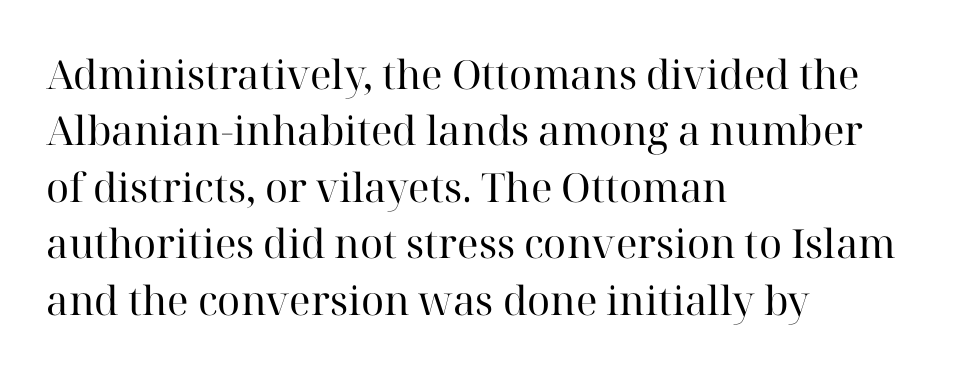
{"serif": "yes", "italic": "no", "bold": "no", "weight": "regular", "width": "normal", "stroke_contrast": "high", "x_height": "medium", "monospaced": "no", "underline": "no", "align": "left", "line_spacing": "normal", "line_spacing_ratio": 1.41, "letter_spacing": "normal", "letter_spacing_em": 0.0, "glyph_px": 40}
